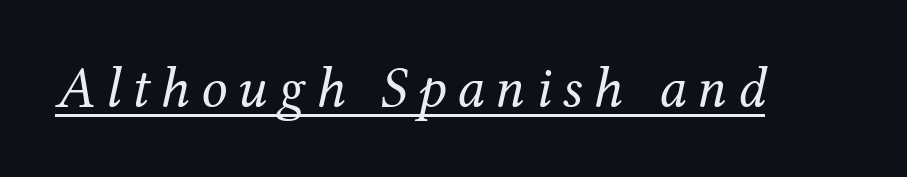
The image shows 58 px regular-weight serif type, italic (leaning right); set underlined; medium stroke contrast and a medium x-height.
